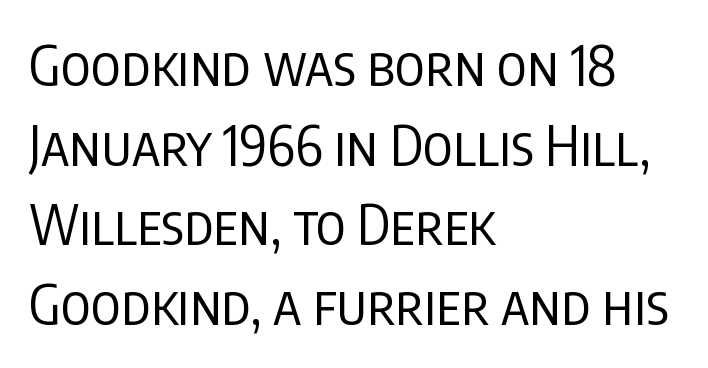
{"serif": "no", "italic": "no", "bold": "no", "weight": "regular", "width": "condensed", "stroke_contrast": "low", "x_height": "large", "monospaced": "no", "underline": "no", "align": "left", "line_spacing": "normal", "line_spacing_ratio": 1.45, "letter_spacing": "normal", "letter_spacing_em": 0.0, "glyph_px": 55}
